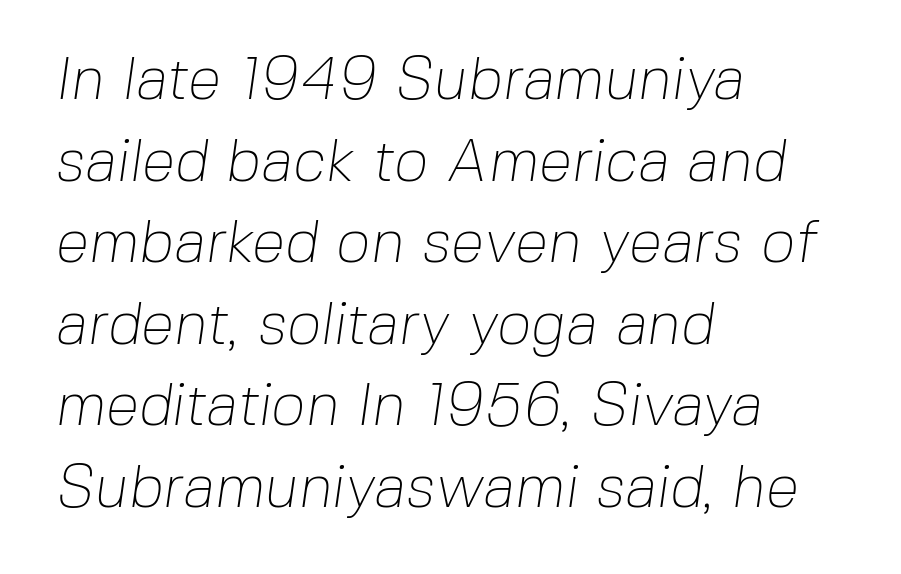
{"serif": "no", "bold": "no", "weight": "thin", "width": "normal", "stroke_contrast": "low", "x_height": "medium", "monospaced": "no", "underline": "no", "align": "left", "line_spacing": "normal", "line_spacing_ratio": 1.36, "letter_spacing": "normal", "letter_spacing_em": 0.0, "glyph_px": 60}
